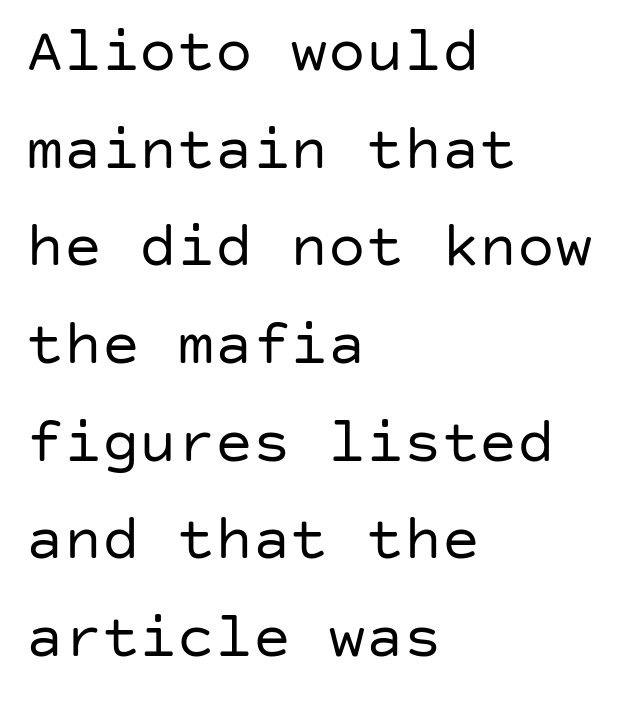
Students, observe: this is what conventionally led text looks like. Unlike italic type, these characters show no tilt at all. All the whitespace from short lines collects on the right. Look at the bottom of the vertical strokes: they stop flat, with no serifs. The gap between lines stays unmarked. Bold? No — there's no thickening of the strokes.
